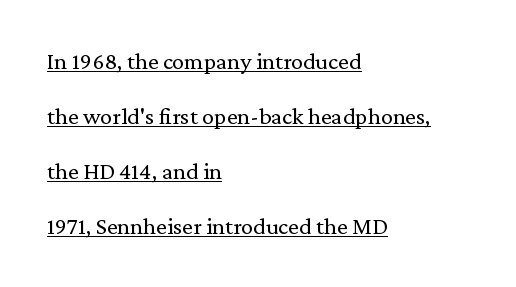
The image shows 24 px text type, upright; set left-aligned, loose line spacing (2.29x), normal letter spacing, underlined.
